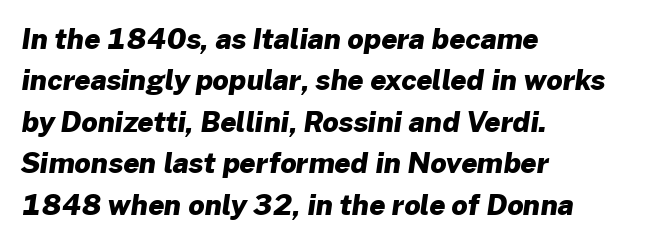
The image shows 28 px heavy sans-serif type; set left-aligned, normal line spacing (1.48x), normal letter spacing, not underlined; low stroke contrast and a medium x-height.
